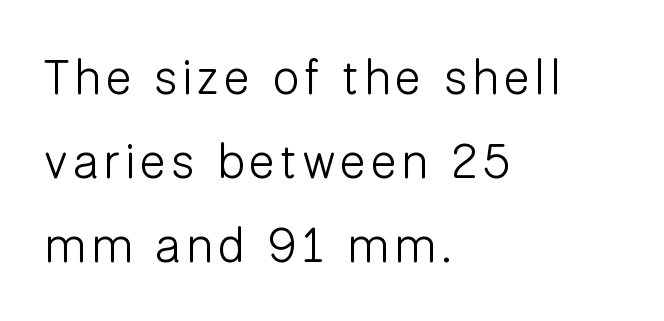
Heaviness? Minimal to ordinary, like unemphasized prose. Style check: upright. Notice how the passage keeps a crisp vertical edge on the left only. A typesetter would label this face a sans.
